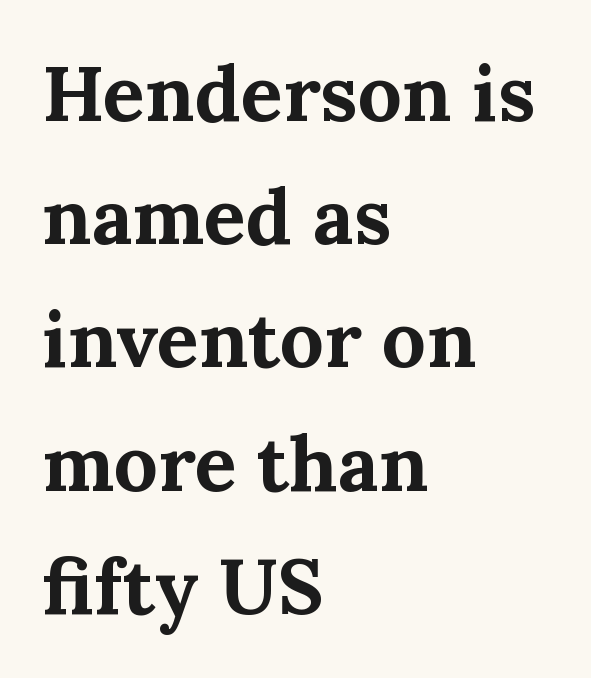
The image shows 78 px bold serif type, upright; set left-aligned, normal line spacing (1.58x), normal letter spacing, not underlined; medium stroke contrast and a medium x-height.
